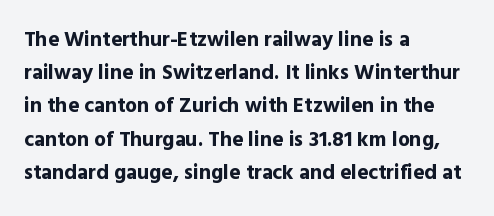
{"italic": "no", "bold": "yes", "underline": "no", "align": "left", "line_spacing": "normal", "line_spacing_ratio": 1.58, "letter_spacing": "normal", "letter_spacing_em": 0.0, "glyph_px": 21}
